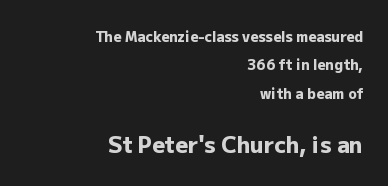
Any mark beneath the type? The region is blank. One-word summary of the alignment: right. Quick note: not italic, upright. The passage shown begins with its smaller block and ends with its larger one.
